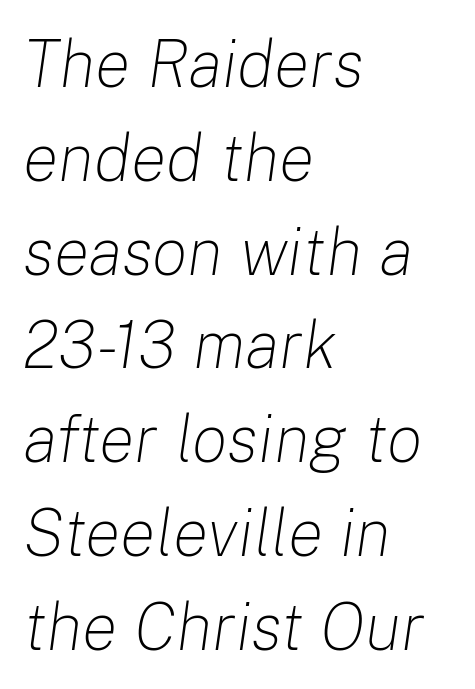
Q: Is the text bold? A: No.
Q: Is the text italic (slanted)? A: Yes, it leans right by about 8 degrees.
Q: Is the text underlined? A: No.
Q: How is the paragraph aligned? A: Left-aligned.
Q: Is the spacing between letters normal or unusually wide? A: Normal.
Q: Is the spacing between lines tight, normal or loose? A: Normal.
Q: Width (condensed, normal, or wide)? A: Normal.
Q: Stroke contrast? A: Low.
Q: x-height? A: Medium.
Q: Monospaced? A: No.
